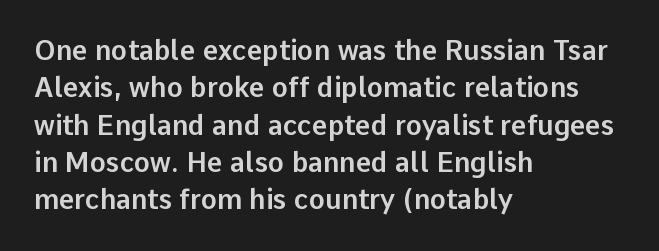
Normally led — the rows are evenly, conventionally spaced. Letter spacing: default. This is the regular roman posture of the typeface. Clear beneath every line of the passage. This rendering uses left alignment, leaving the right contour irregular.
